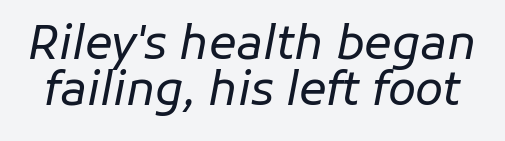
Anything drawn beneath the words? Only blank space. The passage shown leans; its letterforms are oblique. A quiet, ordinary-to-light weight characterises the typeface. This sample has the flowing, uneven cadence of proportional lettering. This sample uses plain, unmodified letter spacing. Regarding leading, the lines here are crowded together.
